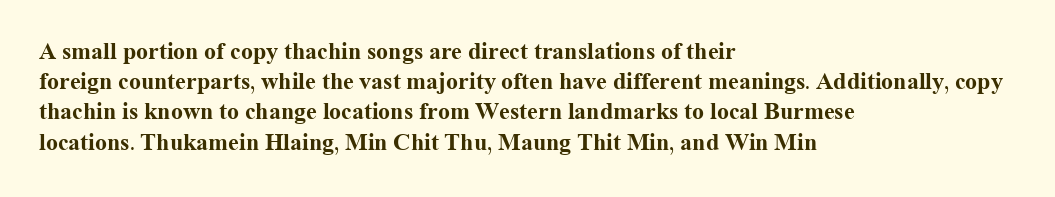
The image shows 24 px bold type, upright; set left-aligned, normal line spacing (1.26x), normal letter spacing, not underlined.
